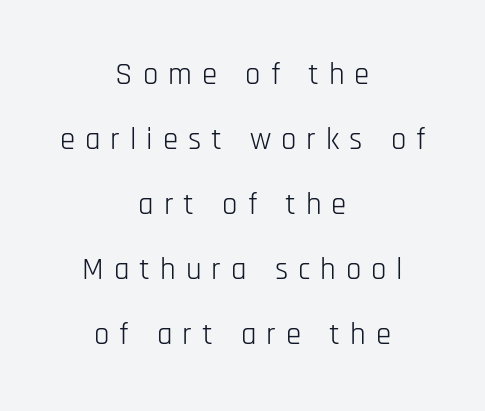
Q: Is the text bold? A: No.
Q: Is the text italic (slanted)? A: No, it is upright.
Q: Is the typeface a serif or a sans-serif typeface? A: Sans-serif.
Q: Is the text underlined? A: No.
Q: How is the paragraph aligned? A: Centered.
Q: Is the spacing between letters normal or unusually wide? A: Unusually wide.
Q: Is the spacing between lines tight, normal or loose? A: Loose.
Q: Width (condensed, normal, or wide)? A: Condensed.
Q: Stroke contrast? A: Low.
Q: x-height? A: Large.
Q: Monospaced? A: No.
